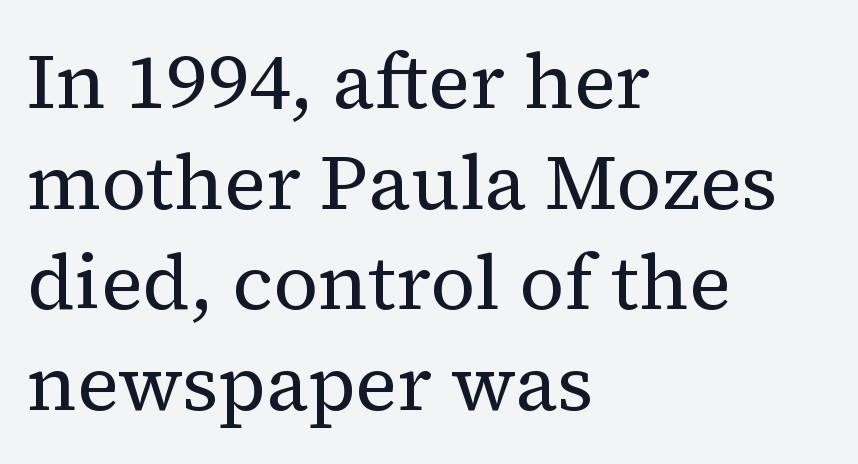
The image shows 78 px regular-weight serif type, upright; set left-aligned, normal line spacing (1.29x), normal letter spacing, not underlined; medium stroke contrast and a medium x-height.
